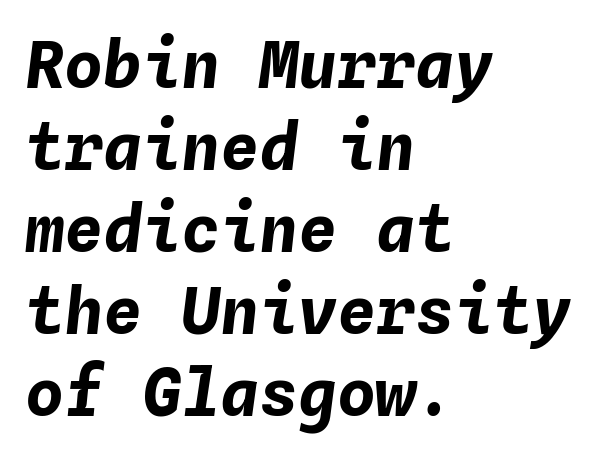
Q: Is the text bold? A: Yes.
Q: Is the text italic (slanted)? A: Yes, it leans right by about 4 degrees.
Q: Is the text underlined? A: No.
Q: How is the paragraph aligned? A: Left-aligned.
Q: Is the spacing between letters normal or unusually wide? A: Normal.
Q: Is the spacing between lines tight, normal or loose? A: Normal.
Q: Width (condensed, normal, or wide)? A: Normal.
Q: Stroke contrast? A: Low.
Q: x-height? A: Medium.
Q: Monospaced? A: Yes.
